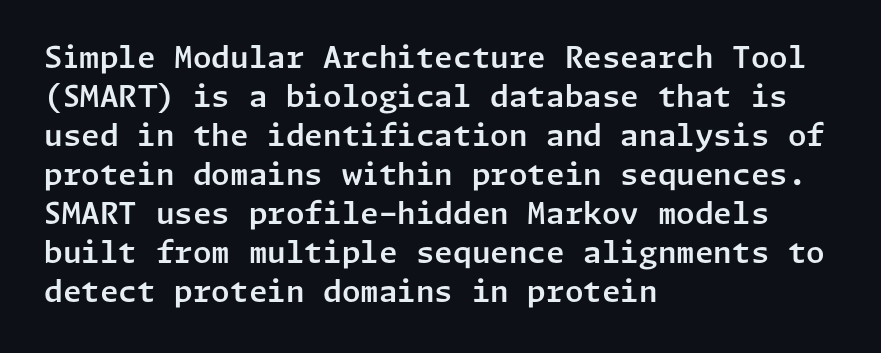
Q: Is the text italic (slanted)? A: No, it is upright.
Q: Is the typeface a serif or a sans-serif typeface? A: Sans-serif.
Q: Is the text underlined? A: No.
Q: How is the paragraph aligned? A: Left-aligned.
Q: Is the spacing between letters normal or unusually wide? A: Normal.
Q: Is the spacing between lines tight, normal or loose? A: Normal.
Q: Width (condensed, normal, or wide)? A: Normal.
Q: Stroke contrast? A: Low.
Q: x-height? A: Medium.
